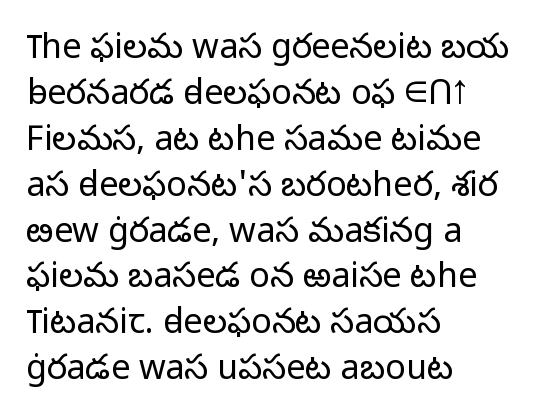
Q: Is the text bold? A: No.
Q: Is the text italic (slanted)? A: No, it is upright.
Q: Is the typeface a serif or a sans-serif typeface? A: Sans-serif.
Q: Is the text underlined? A: No.
Q: How is the paragraph aligned? A: Left-aligned.
Q: Is the spacing between letters normal or unusually wide? A: Normal.
Q: Is the spacing between lines tight, normal or loose? A: Normal.
Q: Width (condensed, normal, or wide)? A: Normal.
Q: Stroke contrast? A: Low.
Q: x-height? A: Medium.
Q: Monospaced? A: No.
